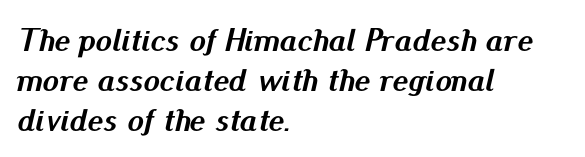
Q: Is the text bold? A: Yes.
Q: Is the text italic (slanted)? A: Yes, it leans right by about 13 degrees.
Q: Is the text underlined? A: No.
Q: How is the paragraph aligned? A: Left-aligned.
Q: Is the spacing between letters normal or unusually wide? A: Normal.
Q: Width (condensed, normal, or wide)? A: Normal.
Q: Stroke contrast? A: Medium.
Q: x-height? A: Small.
Q: Monospaced? A: No.
